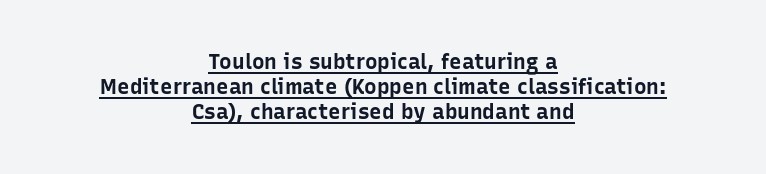
{"italic": "no", "bold": "yes", "underline": "yes", "align": "center", "line_spacing_ratio": 1.19, "letter_spacing": "normal", "letter_spacing_em": 0.0, "glyph_px": 21}
